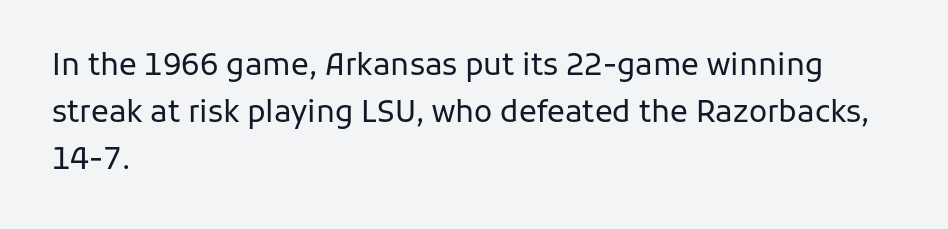
The image shows 30 px regular-weight sans-serif type, upright; set left-aligned, normal line spacing (1.56x), normal letter spacing, not underlined; low stroke contrast and a medium x-height.
